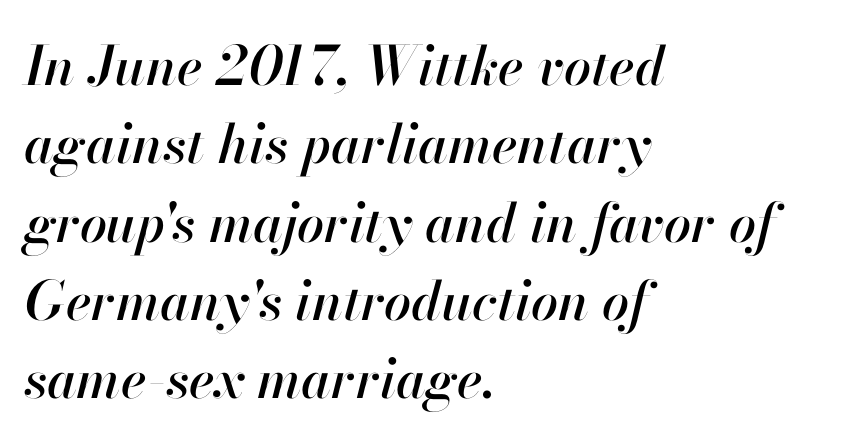
The image shows 54 px text type, italic (leaning right); set left-aligned, normal line spacing (1.45x), normal letter spacing, not underlined; high stroke contrast and a small x-height.
